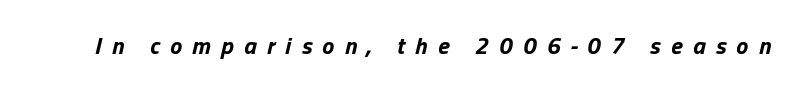
Q: Is the text bold? A: Yes.
Q: Is the text italic (slanted)? A: Yes, it leans right by about 13 degrees.
Q: Is the text underlined? A: No.
Q: Is the spacing between letters normal or unusually wide? A: Unusually wide.
